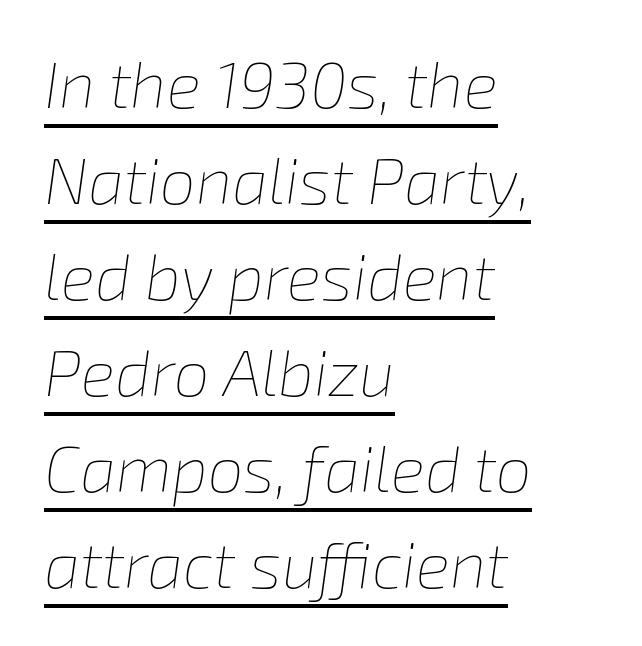
Q: Is the text bold? A: No.
Q: Is the text italic (slanted)? A: Yes, it leans right by about 8 degrees.
Q: Is the text underlined? A: Yes.
Q: How is the paragraph aligned? A: Left-aligned.
Q: Is the spacing between letters normal or unusually wide? A: Normal.
Q: Is the spacing between lines tight, normal or loose? A: Normal.
Q: Width (condensed, normal, or wide)? A: Normal.
Q: Stroke contrast? A: Low.
Q: x-height? A: Medium.
Q: Monospaced? A: No.
